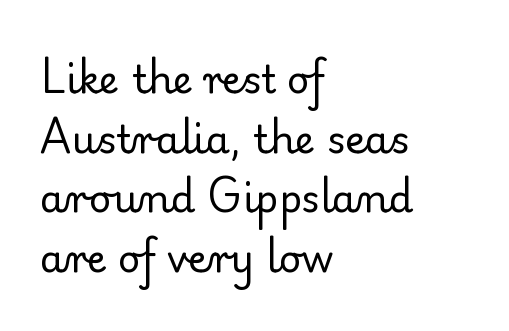
The line texture is even and compact thanks to regular tracking. Upright lettering throughout. These glyphs show unthickened strokes, regular width or finer. The setting favours the left margin, as ordinary paragraphs usually do. Bare-footed words on every line.
